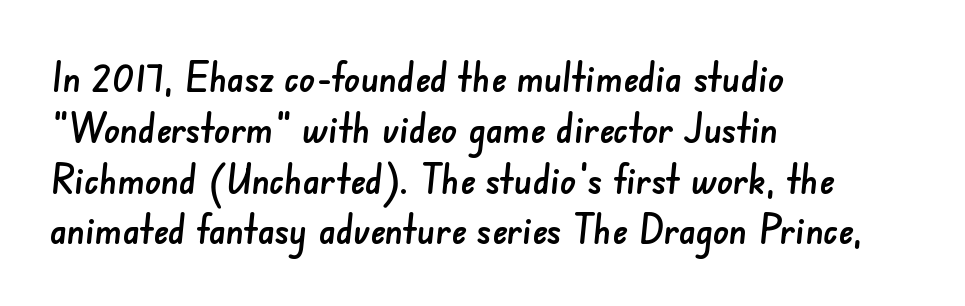
{"serif": "no", "width": "normal", "stroke_contrast": "low", "x_height": "small", "monospaced": "no", "underline": "no", "align": "left", "line_spacing": "normal", "line_spacing_ratio": 1.27, "letter_spacing": "normal", "letter_spacing_em": 0.0, "glyph_px": 40}
